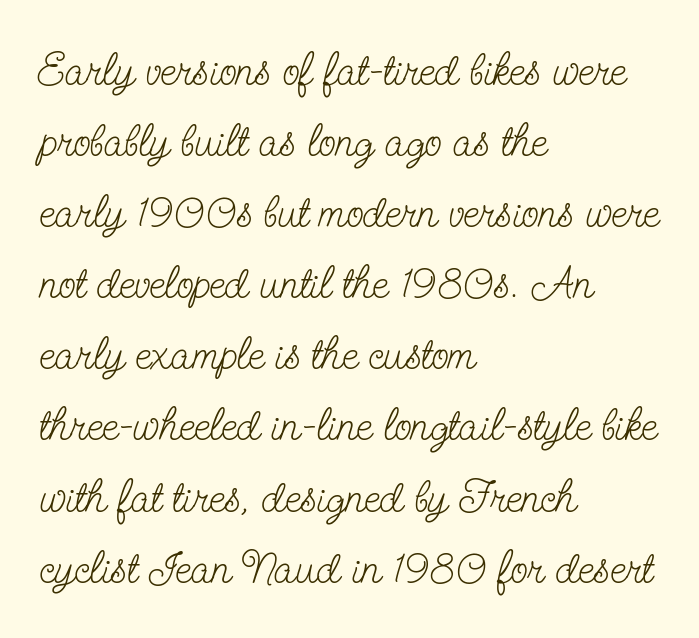
{"serif": "yes", "bold": "no", "weight": "light", "width": "condensed", "stroke_contrast": "low", "x_height": "small", "monospaced": "no", "underline": "no", "align": "left", "line_spacing": "normal", "line_spacing_ratio": 1.58, "letter_spacing": "normal", "letter_spacing_em": 0.0, "glyph_px": 45}
